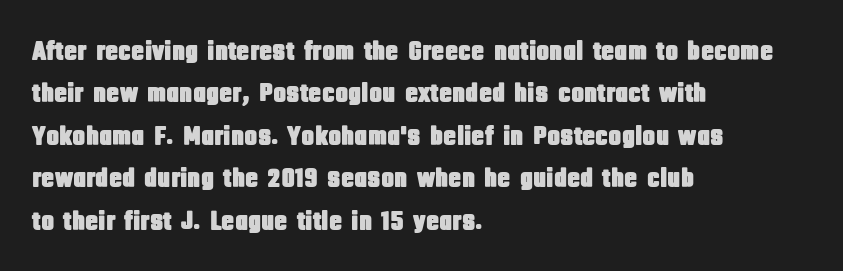
{"italic": "no", "underline": "no", "align": "left", "line_spacing": "normal", "line_spacing_ratio": 1.57, "letter_spacing": "normal", "letter_spacing_em": 0.0, "glyph_px": 27}
